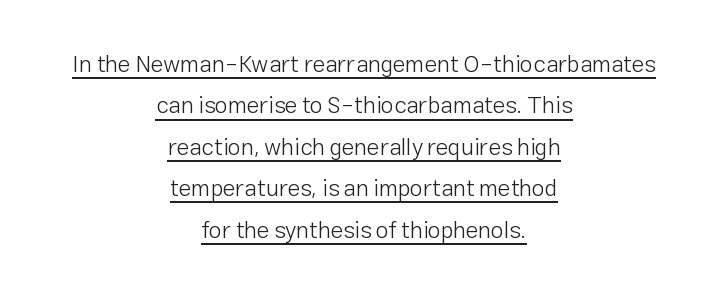
Q: Is the text bold? A: No.
Q: Is the text italic (slanted)? A: No, it is upright.
Q: Is the text underlined? A: Yes.
Q: How is the paragraph aligned? A: Centered.
Q: Is the spacing between letters normal or unusually wide? A: Normal.
